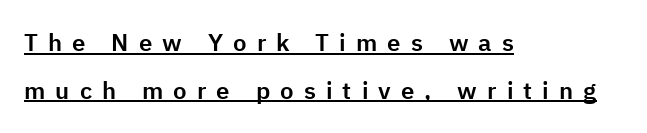
The image shows 24 px text type, upright; set left-aligned, loose line spacing (1.98x), unusually wide letter spacing (+0.42 em), underlined.
